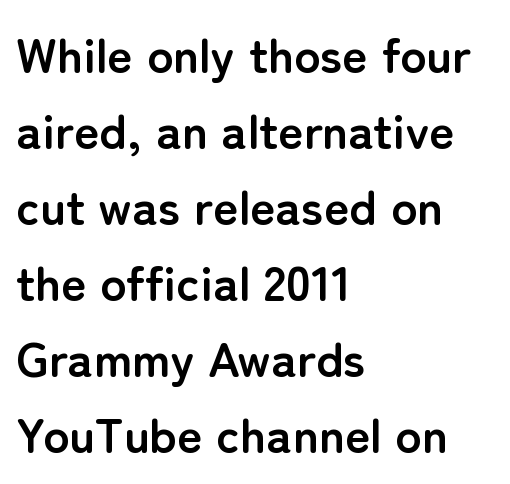
The area under the type is left untouched. The letters advance in unequal steps, a hallmark of proportional type. Does the copy run flush right? No — it runs flush left. In terms of posture, this sample is upright. Type style note: lacks serifs. Honestly, the letter spacing is just normal — you wouldn't notice it.
